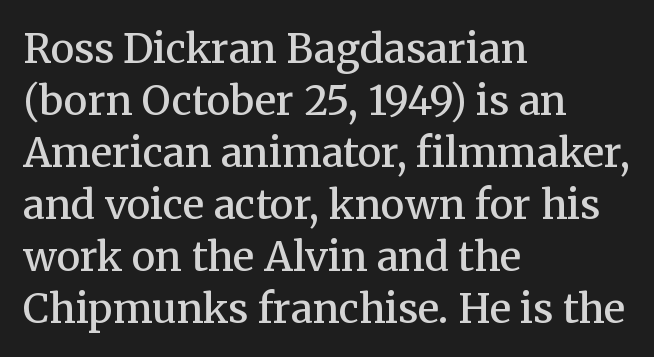
The image shows 40 px semibold serif type, upright; set left-aligned, normal line spacing (1.3x), normal letter spacing, not underlined; medium stroke contrast and a medium x-height.
